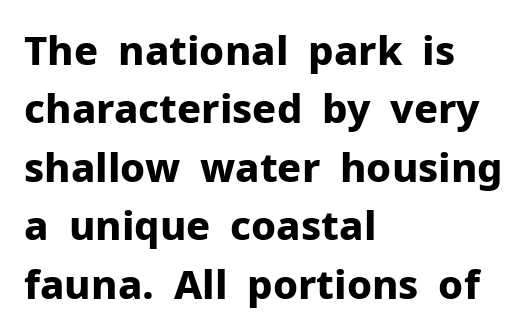
The compositor pushed each line to the left boundary. Caption: standard tracking, unaltered. A clean baseline with only descenders dipping below it. Varying glyph widths throughout — classic text-font behaviour. Reading down the column, the eye jumps a familiar distance to each next line. A dark, heavy texture on the line: the type is bold.
